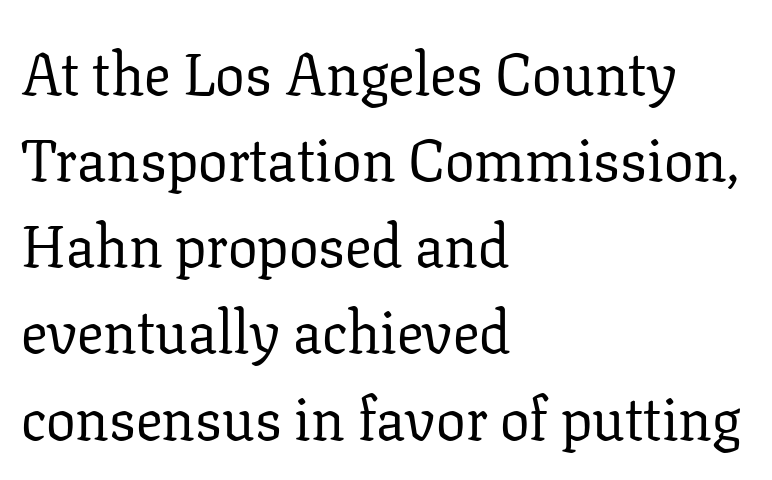
The passage shown stacks its lines at a standard gap. Default kerning and tracking; the words read as compact shapes. This rendering features lettering with no underline. These lines are rendered in a variable-pitch font.
